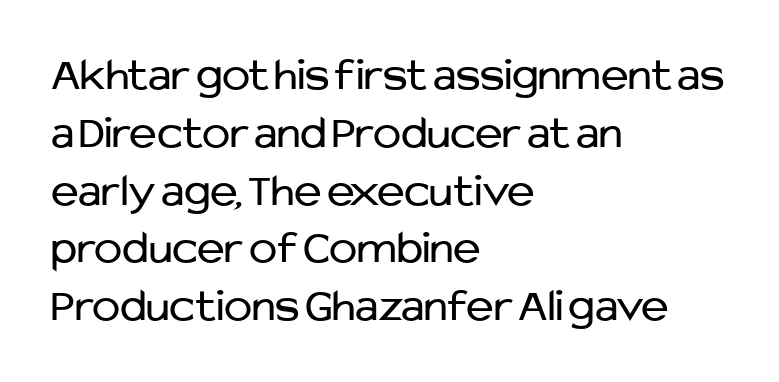
The image shows 47 px regular-weight sans-serif type, upright; set left-aligned, line spacing 1.23x, normal letter spacing, not underlined; low stroke contrast and a medium x-height.
